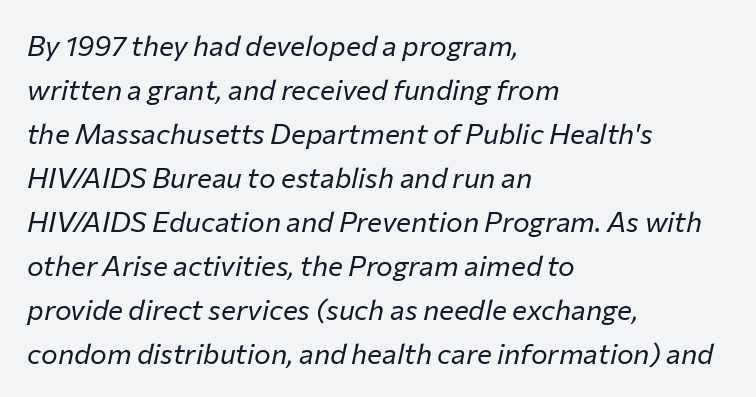
{"italic": "yes", "lean": "right", "slant_degrees": 12, "bold": "no", "weight": "regular", "width": "normal", "stroke_contrast": "low", "x_height": "medium", "monospaced": "no", "underline": "no", "align": "left", "line_spacing": "normal", "line_spacing_ratio": 1.57, "letter_spacing": "normal", "letter_spacing_em": 0.0, "glyph_px": 28}
